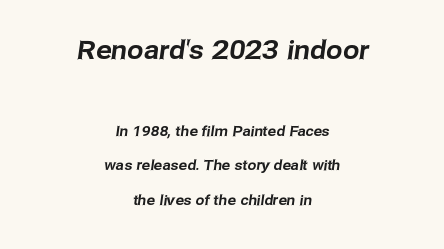
{"underline": "no", "align": "center", "line_spacing": "loose", "line_spacing_ratio": 2.49, "letter_spacing": "normal", "letter_spacing_em": 0.0, "larger_block": "first", "size_ratio": 1.86, "glyph_px": 26}
